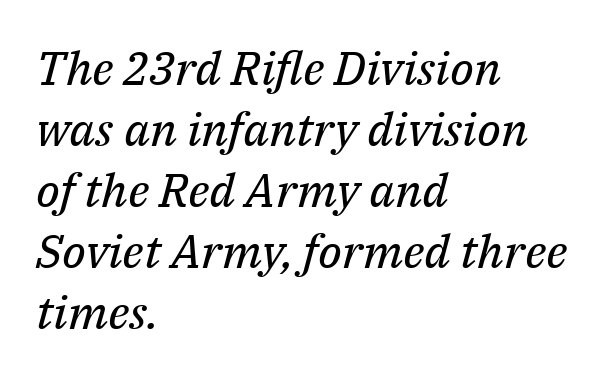
Stroke mass is kept to a normal reading level or below. The face used here has a pronounced slope to its letters. Each letter keeps its own natural width here, so spacing adapts to shape. Is this a sans? No — the strokes have serifs.
